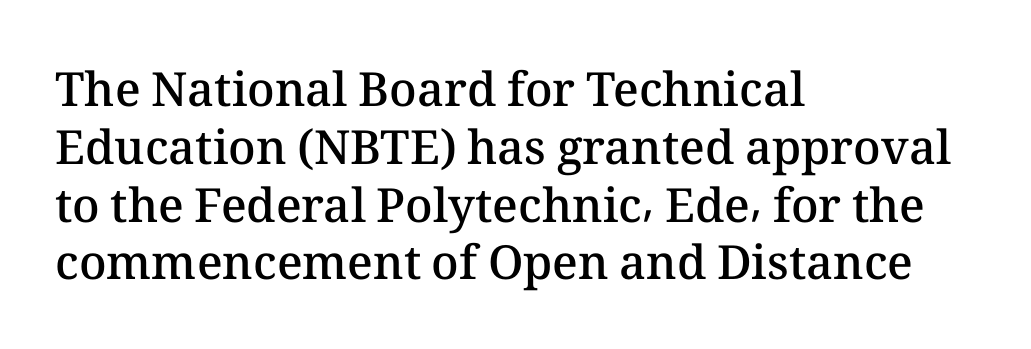
Only glyphs here, with clear space below each row. Varying glyph widths throughout — classic text-font behaviour. Heft: intermediate — a semibold. The letters stand straight up with perfectly vertical stems. No extra tracking has been applied to these lines. Compared with a centered layout, this one pins lines to the left instead.
